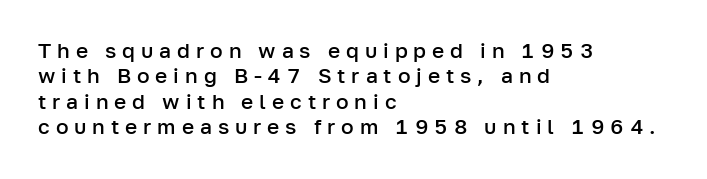
{"italic": "no", "bold": "semi", "underline": "no", "align": "left", "line_spacing_ratio": 1.21, "letter_spacing": "wide", "letter_spacing_em": 0.28, "glyph_px": 21}
